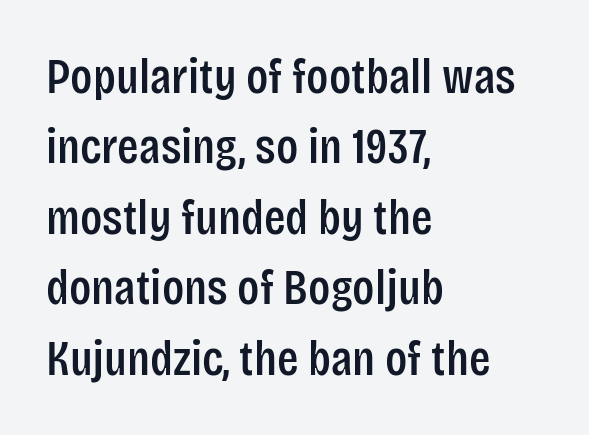
Q: Is the text italic (slanted)? A: No, it is upright.
Q: Is the typeface a serif or a sans-serif typeface? A: Sans-serif.
Q: Is the text underlined? A: No.
Q: How is the paragraph aligned? A: Left-aligned.
Q: Is the spacing between letters normal or unusually wide? A: Normal.
Q: Is the spacing between lines tight, normal or loose? A: Normal.
Q: Width (condensed, normal, or wide)? A: Condensed.
Q: Stroke contrast? A: Low.
Q: x-height? A: Large.
Q: Monospaced? A: No.
